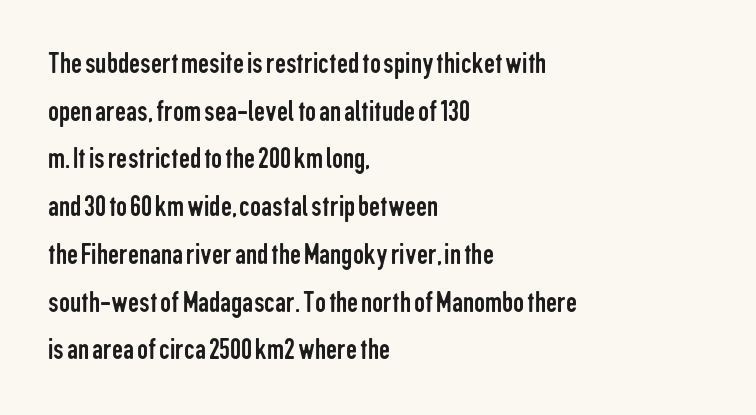
{"serif": "no", "italic": "no", "bold": "no", "weight": "regular", "width": "condensed", "stroke_contrast": "low", "x_height": "medium", "monospaced": "no", "underline": "no", "align": "left", "line_spacing": "normal", "line_spacing_ratio": 1.54, "letter_spacing": "normal", "letter_spacing_em": 0.0, "glyph_px": 31}
